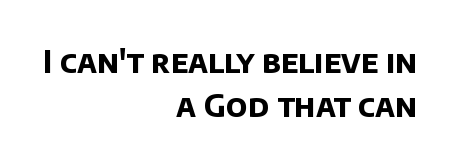
Looks like regular typesetting: each glyph gets only the width it needs. The tracking reads as untouched default to a designer's eye. Teacher's note: observe the even right margin — that is flush-right alignment. Only glyphs here, with clear space below each row. Examine the stroke ends and you'll find no serifs.
